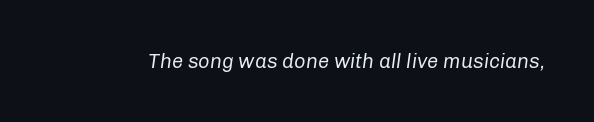
{"italic": "yes", "lean": "right", "slant_degrees": 8, "bold": "no", "underline": "no", "letter_spacing": "normal", "letter_spacing_em": 0.0, "glyph_px": 20}
